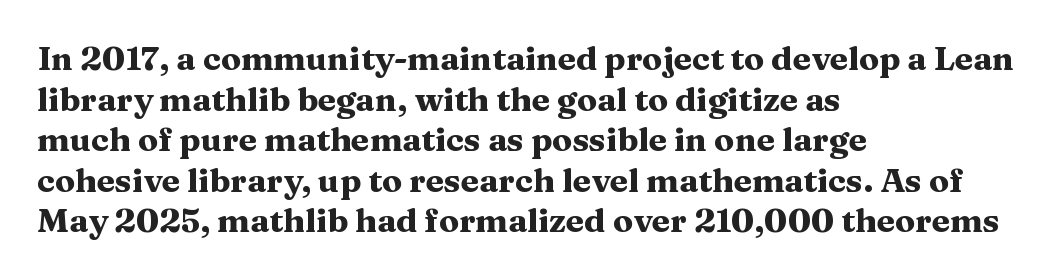
The font family rendered here belongs to the serif group. Is this a fixed-width face? No — the glyphs have proportional, varying widths. There is no visible air inserted between adjacent glyphs. These words are printed bold, with thick strokes throughout.
